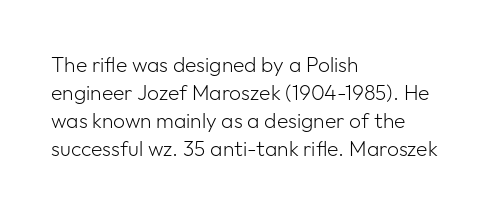
The image shows 21 px text type, upright; set left-aligned, normal line spacing (1.33x), normal letter spacing, not underlined.
